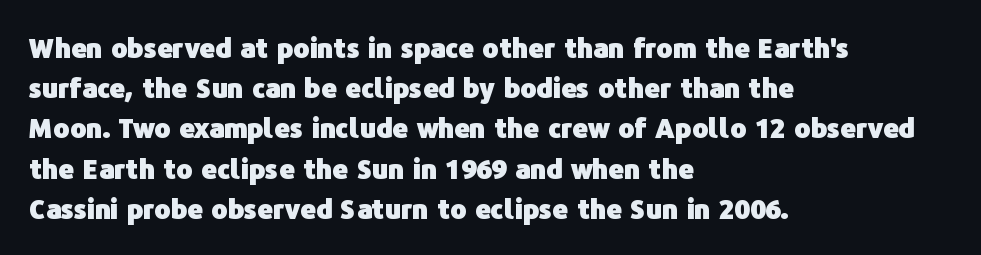
Q: Is the text bold? A: Yes.
Q: Is the text italic (slanted)? A: No, it is upright.
Q: Is the text underlined? A: No.
Q: How is the paragraph aligned? A: Left-aligned.
Q: Is the spacing between letters normal or unusually wide? A: Normal.
Q: Is the spacing between lines tight, normal or loose? A: Normal.
